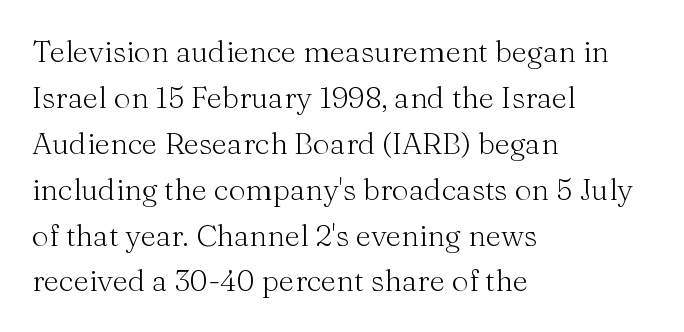
Q: Is the text bold? A: No.
Q: Is the text italic (slanted)? A: No, it is upright.
Q: Is the typeface a serif or a sans-serif typeface? A: Serif.
Q: Is the text underlined? A: No.
Q: How is the paragraph aligned? A: Left-aligned.
Q: Is the spacing between letters normal or unusually wide? A: Normal.
Q: Is the spacing between lines tight, normal or loose? A: Normal.
Q: Width (condensed, normal, or wide)? A: Normal.
Q: Stroke contrast? A: Medium.
Q: x-height? A: Medium.
Q: Monospaced? A: No.
